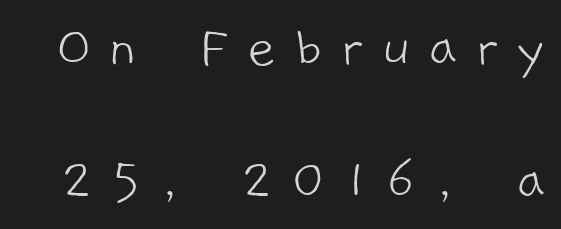
The image shows 62 px light sans-serif type; set loose line spacing (2.15x), unusually wide letter spacing (+0.28 em), not underlined; low stroke contrast and a medium x-height.
